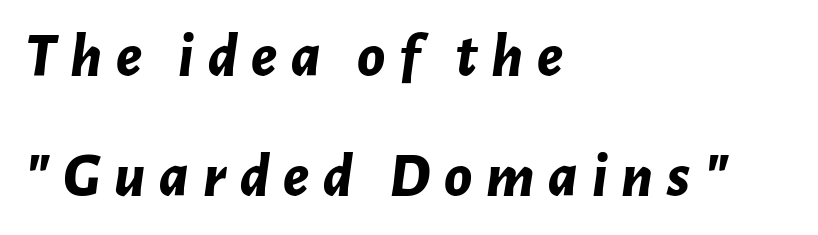
Q: Is the text bold? A: Yes.
Q: Is the text italic (slanted)? A: Yes, it leans right by about 7 degrees.
Q: Is the text underlined? A: No.
Q: How is the paragraph aligned? A: Left-aligned.
Q: Is the spacing between letters normal or unusually wide? A: Unusually wide.
Q: Is the spacing between lines tight, normal or loose? A: Loose.
Q: Width (condensed, normal, or wide)? A: Normal.
Q: Stroke contrast? A: Low.
Q: x-height? A: Medium.
Q: Monospaced? A: No.
